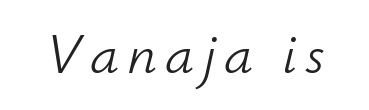
{"italic": "yes", "lean": "right", "slant_degrees": 12, "bold": "no", "weight": "light", "width": "normal", "stroke_contrast": "low", "x_height": "small", "monospaced": "no", "underline": "no", "glyph_px": 58}
